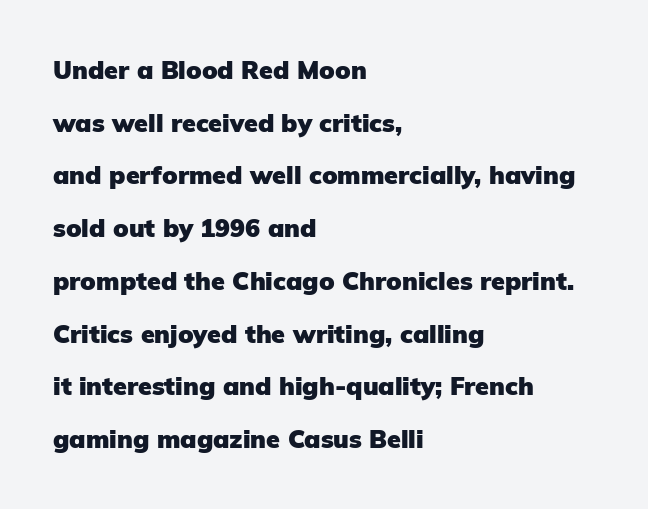
{"italic": "no", "bold": "yes", "underline": "no", "align": "left", "line_spacing": "loose", "line_spacing_ratio": 2.11, "letter_spacing": "normal", "letter_spacing_em": 0.0, "glyph_px": 25}
